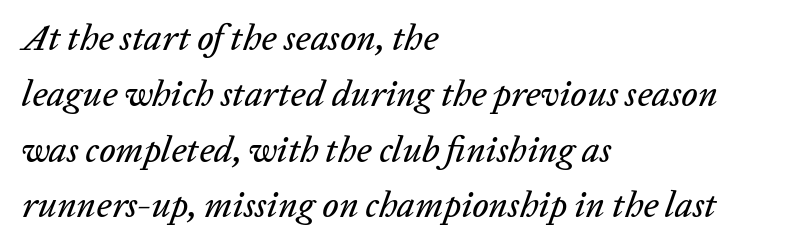
The image shows 36 px text type, italic (leaning right); set left-aligned, normal line spacing (1.55x), normal letter spacing, not underlined; low stroke contrast and a medium x-height.
